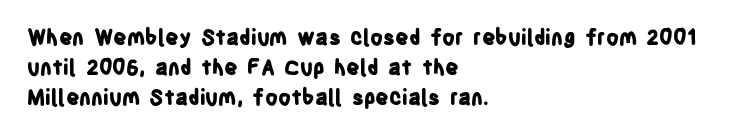
The image shows 21 px bold type, upright; set left-aligned, normal line spacing (1.43x), normal letter spacing, not underlined.
